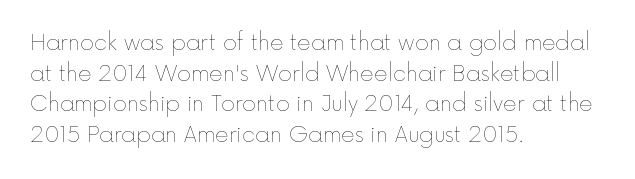
The image shows 21 px text type, upright; set left-aligned, normal line spacing (1.46x), normal letter spacing, not underlined.
